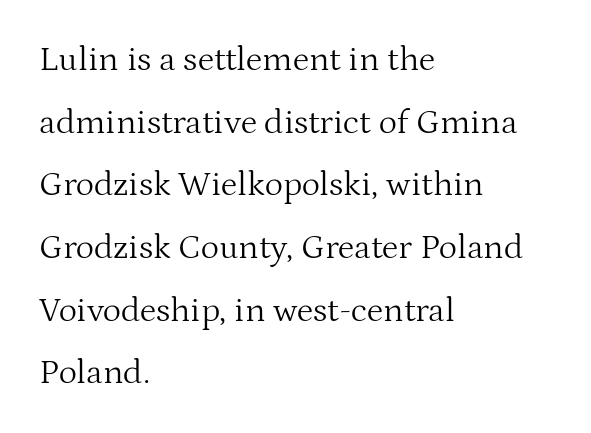
{"serif": "yes", "italic": "no", "bold": "no", "weight": "light", "width": "normal", "stroke_contrast": "medium", "x_height": "medium", "monospaced": "no", "underline": "no", "align": "left", "line_spacing_ratio": 1.79, "letter_spacing": "normal", "letter_spacing_em": 0.0, "glyph_px": 35}
